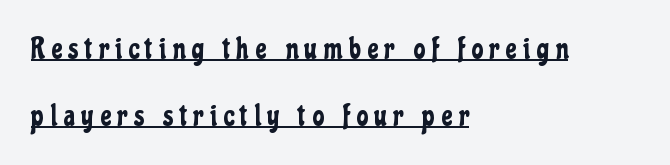
The image shows 29 px condensed sans-serif type, upright; set left-aligned, loose line spacing (2.31x), unusually wide letter spacing (+0.23 em), underlined; low stroke contrast and a medium x-height.
